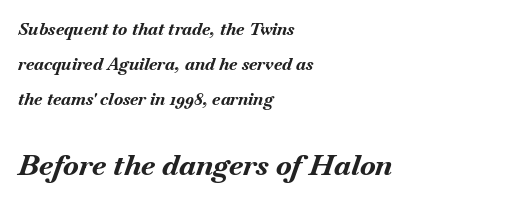
{"italic": "yes", "lean": "right", "slant_degrees": 18, "bold": "yes", "weight": "bold", "width": "normal", "stroke_contrast": "medium", "x_height": "small", "monospaced": "no", "underline": "no", "align": "left", "line_spacing": "loose", "line_spacing_ratio": 2.05, "letter_spacing": "normal", "letter_spacing_em": 0.0, "larger_block": "second", "size_ratio": 1.71, "glyph_px": 29}
